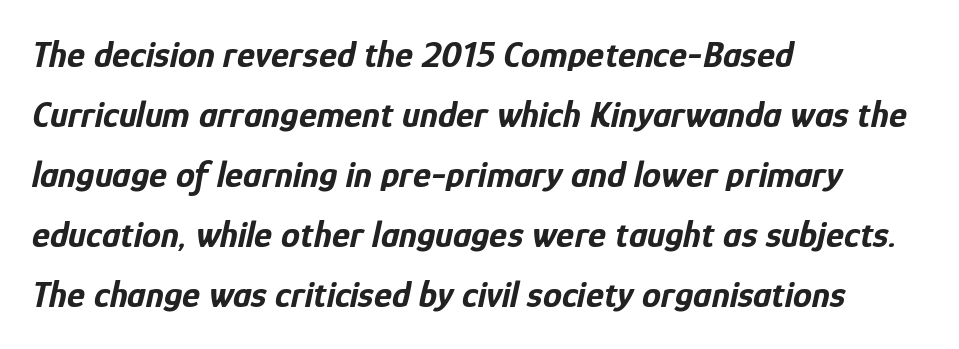
{"italic": "yes", "lean": "right", "slant_degrees": 12, "bold": "yes", "weight": "bold", "width": "condensed", "stroke_contrast": "low", "x_height": "medium", "monospaced": "no", "underline": "no", "align": "left", "line_spacing": "normal", "line_spacing_ratio": 1.58, "letter_spacing": "normal", "letter_spacing_em": 0.0, "glyph_px": 38}
